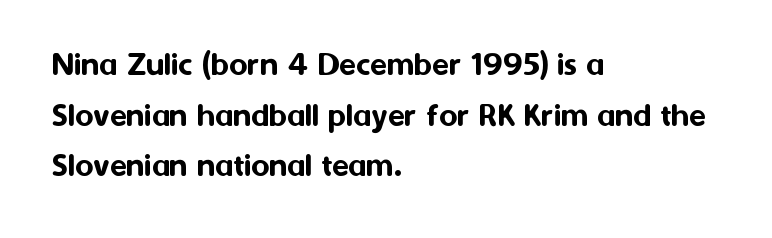
The image shows 35 px sans-serif type, upright; set left-aligned, normal line spacing (1.45x), normal letter spacing, not underlined; medium stroke contrast and a medium x-height.
